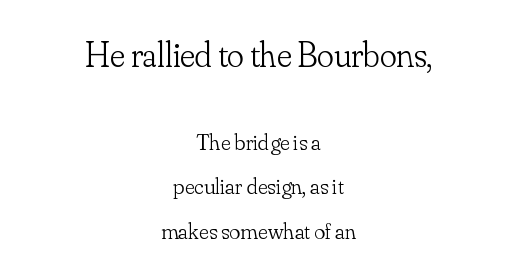
Students, observe: this is what heavily led, spacious text looks like. The lines are quadded center. Unlike italic type, these characters show no tilt at all. Serifs: yes, visible at the terminals of the letterforms.
